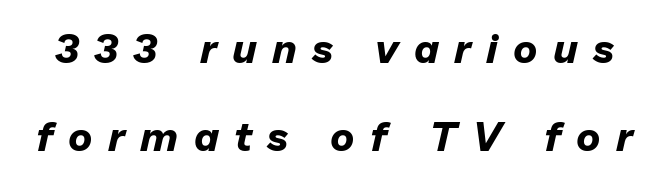
Q: Is the text bold? A: Yes.
Q: Is the text italic (slanted)? A: Yes, it leans right by about 13 degrees.
Q: Is the text underlined? A: No.
Q: Is the spacing between letters normal or unusually wide? A: Unusually wide.
Q: Is the spacing between lines tight, normal or loose? A: Loose.
Q: Width (condensed, normal, or wide)? A: Normal.
Q: Stroke contrast? A: Low.
Q: x-height? A: Medium.
Q: Monospaced? A: No.
